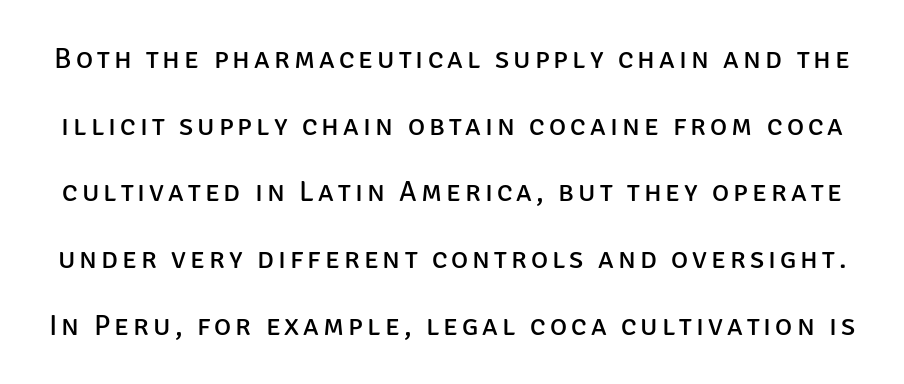
Think of a printed novel: that variable character pitch is what you see here. These lines were composed using upright roman letters. Honestly, there is no underline to notice here at all. Is there much room between lines? Yes — plenty of vertical air separates them. This reads as an unemphasized weight, regular at the heaviest. Font category for this specimen: sans-serif.
